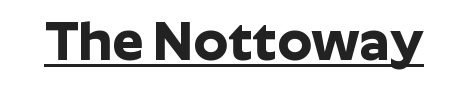
Q: Is the text bold? A: Yes.
Q: Is the text italic (slanted)? A: No, it is upright.
Q: Is the typeface a serif or a sans-serif typeface? A: Sans-serif.
Q: Is the text underlined? A: Yes.
Q: Is the spacing between letters normal or unusually wide? A: Normal.
Q: Width (condensed, normal, or wide)? A: Normal.
Q: Stroke contrast? A: Low.
Q: x-height? A: Medium.
Q: Monospaced? A: No.
